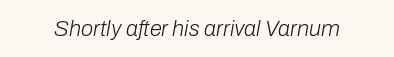
Q: Is the text bold? A: No.
Q: Is the text italic (slanted)? A: Yes, it leans right by about 10 degrees.
Q: Is the text underlined? A: No.
Q: Is the spacing between letters normal or unusually wide? A: Normal.
